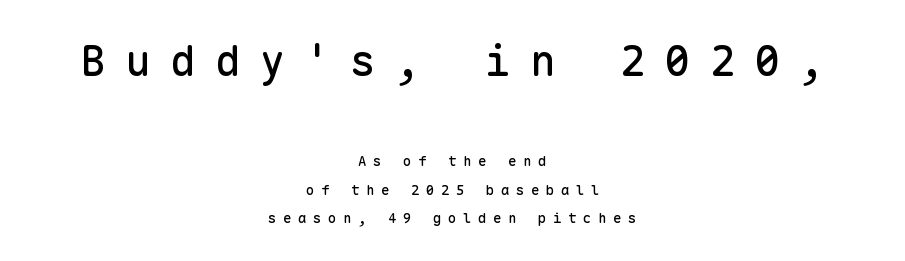
Q: Is the text italic (slanted)? A: No, it is upright.
Q: Is the typeface a serif or a sans-serif typeface? A: Sans-serif.
Q: Is the text underlined? A: No.
Q: How is the paragraph aligned? A: Centered.
Q: Is the spacing between letters normal or unusually wide? A: Unusually wide.
Q: Is the spacing between lines tight, normal or loose? A: Loose.
Q: Which block of text is set in a larger size, the first (top) or the second (bottom)? A: The first (top) one.
Q: Width (condensed, normal, or wide)? A: Normal.
Q: Stroke contrast? A: Low.
Q: x-height? A: Medium.
Q: Monospaced? A: Yes.
